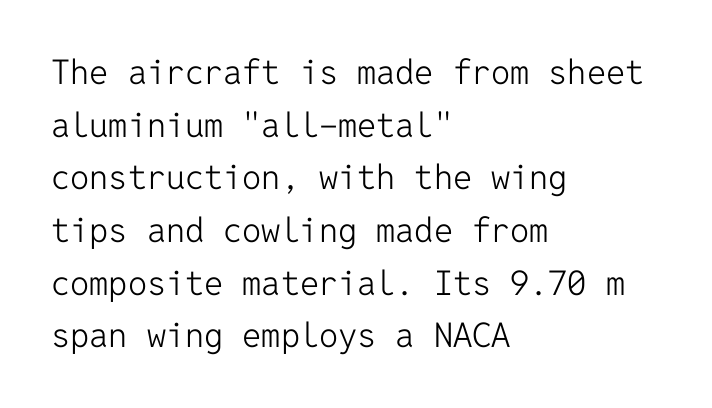
The image shows 34 px light sans-serif type, upright, monospaced; set left-aligned, normal line spacing (1.55x), normal letter spacing, not underlined; low stroke contrast and a medium x-height.
